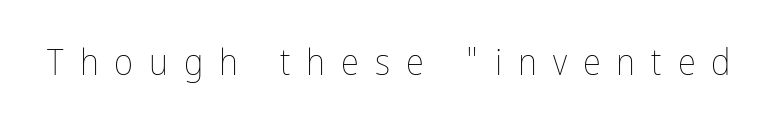
The image shows 37 px thin, condensed type, upright; set unusually wide letter spacing (+0.43 em), not underlined; low stroke contrast and a medium x-height.
